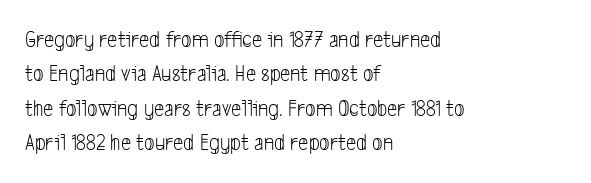
The image shows 23 px text type; set left-aligned, normal line spacing (1.5x), normal letter spacing, not underlined.
